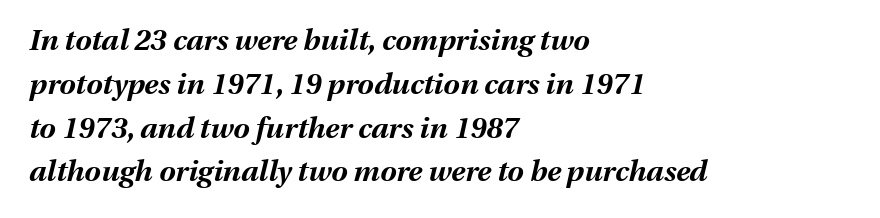
{"italic": "yes", "lean": "right", "slant_degrees": 13, "bold": "yes", "weight": "bold", "width": "normal", "stroke_contrast": "medium", "x_height": "medium", "monospaced": "no", "underline": "no", "align": "left", "line_spacing": "normal", "line_spacing_ratio": 1.51, "letter_spacing": "normal", "letter_spacing_em": 0.0, "glyph_px": 29}
